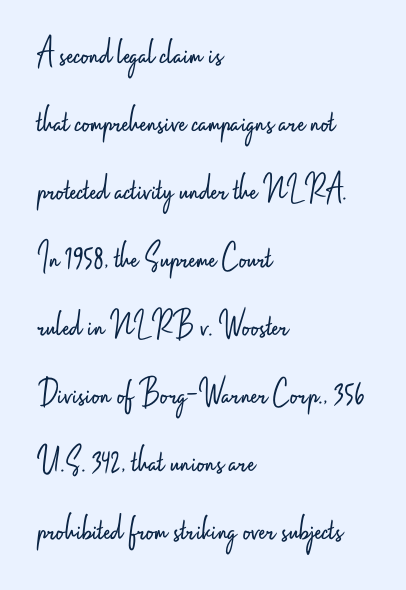
The gaps between neighbouring characters are ordinary and unremarkable. Regarding serifs, this sample does without them. Where is the straight margin? On the left. Compared with a typical body face, this is equally light or lighter still. Is this a fixed-width face? No — the glyphs have proportional, varying widths. Decoration check: the copy has no underline.
